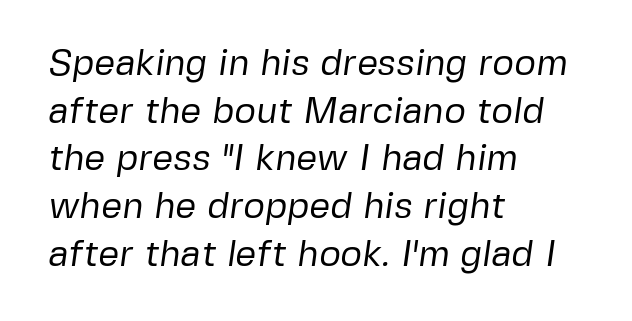
The image shows 37 px regular-weight sans-serif type; set left-aligned, normal line spacing (1.29x), normal letter spacing, not underlined; low stroke contrast and a medium x-height.
